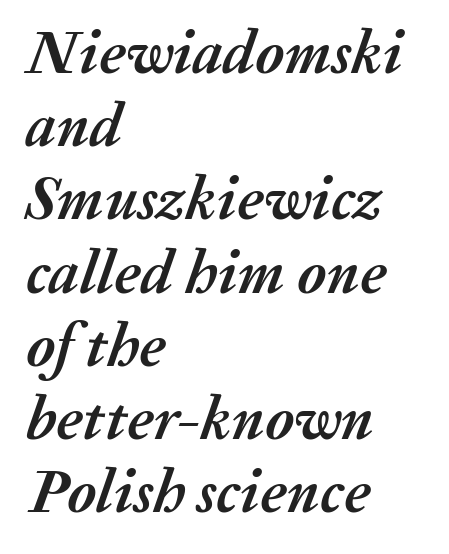
The image shows 61 px semibold type, italic (leaning right); set left-aligned, line spacing 1.2x, normal letter spacing, not underlined; medium stroke contrast and a medium x-height.
